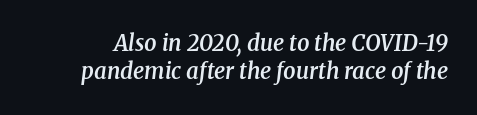
Yep, that's italic — everything's leaning. Each new line begins a customary step beneath the previous one. Observe the ordinary spacing: letters are neighbours, not strangers. The letters are semibold — heavier than regular but short of a full bold. The area under the type is left untouched.
